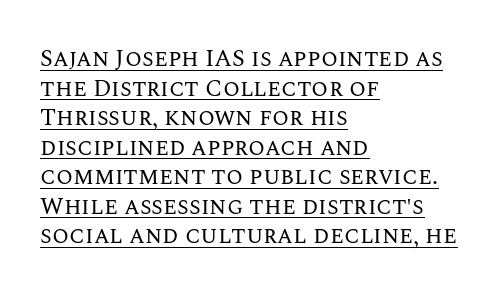
{"italic": "no", "bold": "no", "underline": "yes", "align": "left", "line_spacing_ratio": 1.23, "letter_spacing": "normal", "letter_spacing_em": 0.0, "glyph_px": 24}
